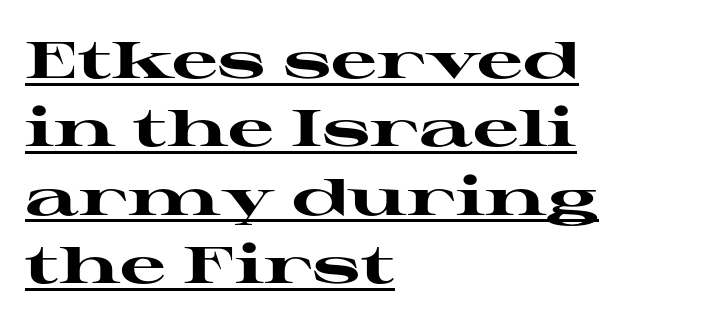
The image shows 51 px heavy, wide serif type, upright; set left-aligned, normal line spacing (1.34x), normal letter spacing, underlined; high stroke contrast and a medium x-height.
